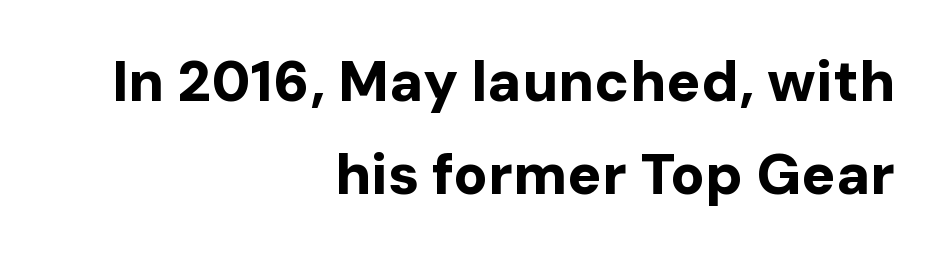
{"serif": "no", "italic": "no", "bold": "yes", "weight": "bold", "width": "normal", "stroke_contrast": "low", "x_height": "medium", "monospaced": "no", "underline": "no", "align": "right", "line_spacing": "normal", "line_spacing_ratio": 1.64, "letter_spacing": "normal", "letter_spacing_em": 0.0, "glyph_px": 57}
